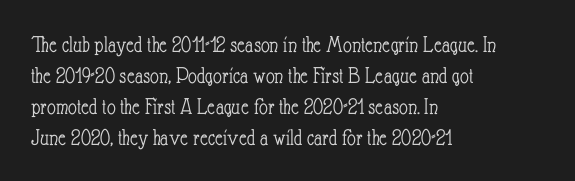
{"italic": "no", "bold": "no", "underline": "no", "align": "left", "line_spacing": "normal", "line_spacing_ratio": 1.29, "letter_spacing": "normal", "letter_spacing_em": 0.0, "glyph_px": 24}
